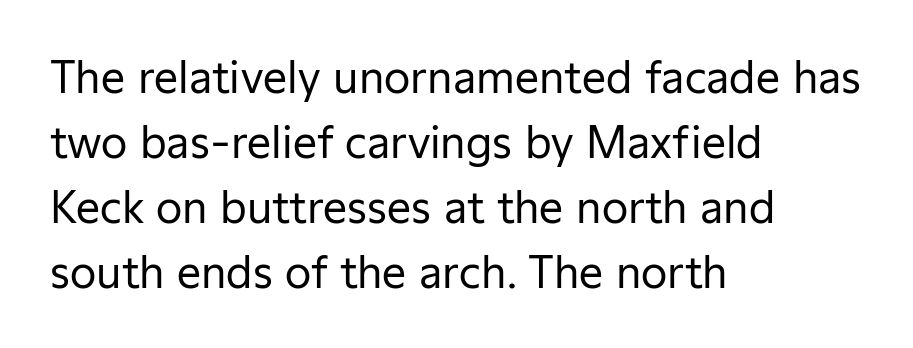
{"serif": "no", "italic": "no", "bold": "no", "weight": "regular", "width": "normal", "stroke_contrast": "low", "x_height": "medium", "monospaced": "no", "underline": "no", "align": "left", "line_spacing": "normal", "line_spacing_ratio": 1.51, "letter_spacing": "normal", "letter_spacing_em": 0.0, "glyph_px": 43}
